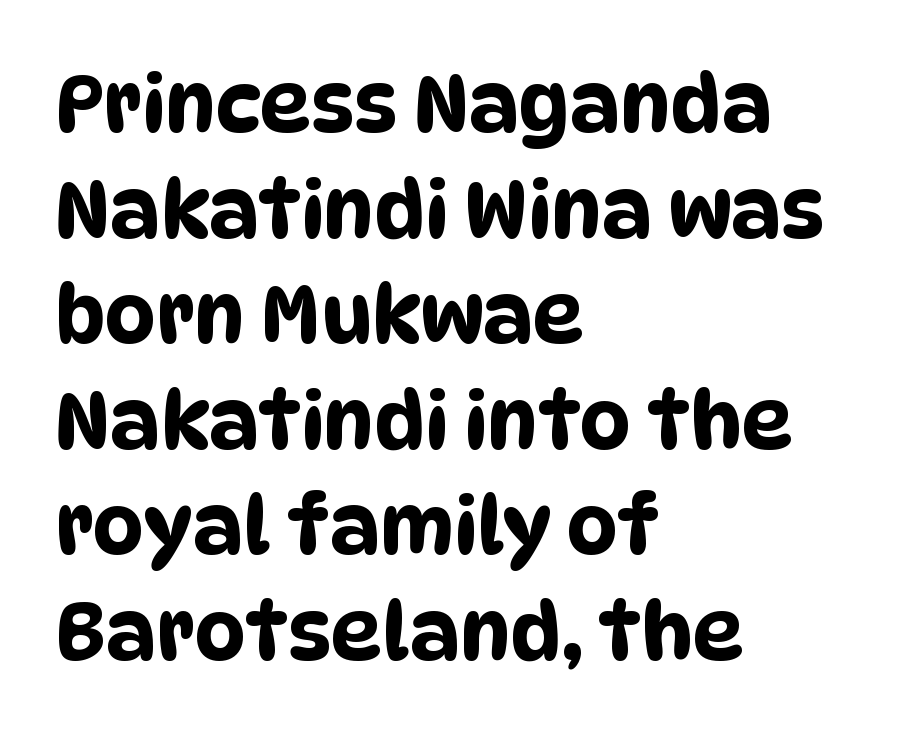
Regarding leading, the lines here are spaced in the standard way. There is no visible air inserted between adjacent glyphs. Note the varied advance widths — an 'i' is clearly narrower than an 'm'. The specimen omits any rule beneath the text block's lines.
